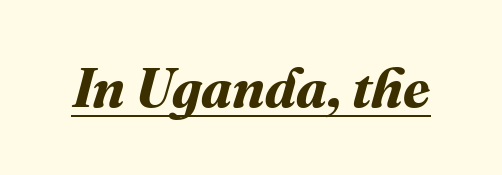
{"bold": "yes", "weight": "bold", "width": "normal", "stroke_contrast": "medium", "x_height": "medium", "monospaced": "no", "underline": "yes", "letter_spacing": "normal", "letter_spacing_em": 0.0, "glyph_px": 55}
